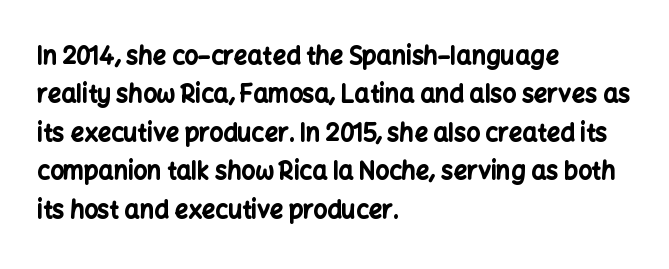
{"italic": "no", "bold": "yes", "underline": "no", "align": "left", "line_spacing": "normal", "line_spacing_ratio": 1.6, "letter_spacing": "normal", "letter_spacing_em": 0.0, "glyph_px": 24}
